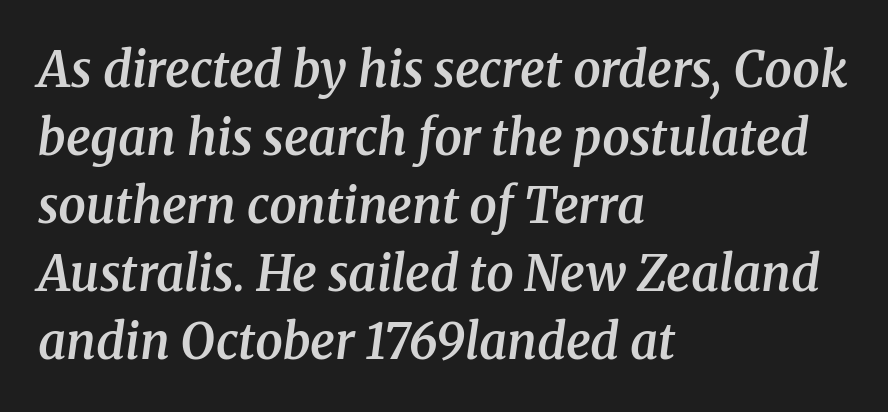
Q: Is the text bold? A: Semi-bold.
Q: Is the text italic (slanted)? A: Yes, it leans right by about 8 degrees.
Q: Is the typeface a serif or a sans-serif typeface? A: Serif.
Q: Is the text underlined? A: No.
Q: How is the paragraph aligned? A: Left-aligned.
Q: Is the spacing between letters normal or unusually wide? A: Normal.
Q: Is the spacing between lines tight, normal or loose? A: Normal.
Q: Width (condensed, normal, or wide)? A: Normal.
Q: Stroke contrast? A: Medium.
Q: x-height? A: Medium.
Q: Monospaced? A: No.
